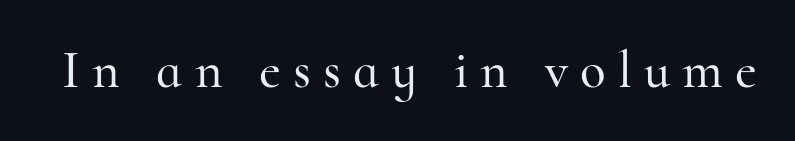
{"serif": "yes", "italic": "no", "width": "normal", "stroke_contrast": "high", "x_height": "small", "monospaced": "no", "underline": "no", "letter_spacing": "wide", "letter_spacing_em": 0.23, "glyph_px": 53}
